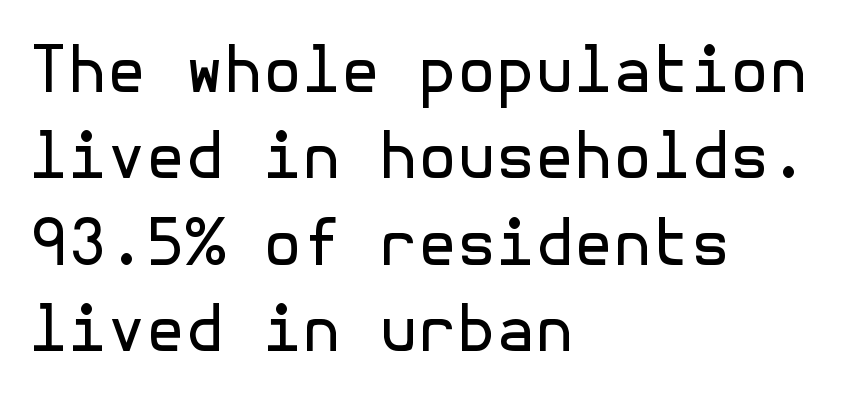
{"serif": "no", "italic": "no", "bold": "no", "weight": "regular", "width": "normal", "x_height": "medium", "underline": "no", "align": "left", "line_spacing": "normal", "line_spacing_ratio": 1.37, "letter_spacing": "normal", "letter_spacing_em": 0.0, "glyph_px": 63}
